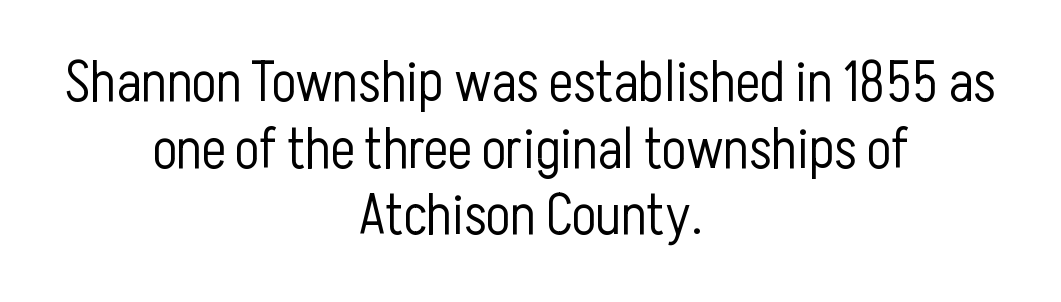
Do the letters lean? They stand straight. This rendering leaves character spacing at its baseline value. The rendering uses natural spacing where letterforms have individual widths. The type family on display is of the sans-serif kind. Heft: none added — not bold. Horizontally, the lines are justified to the midpoint only.
